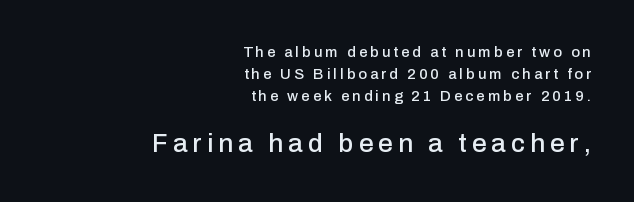
The image shows 26 px text type, upright; set right-aligned, normal line spacing (1.46x), unusually wide letter spacing (+0.2 em), not underlined; the second (bottom) block is 1.73x larger.
